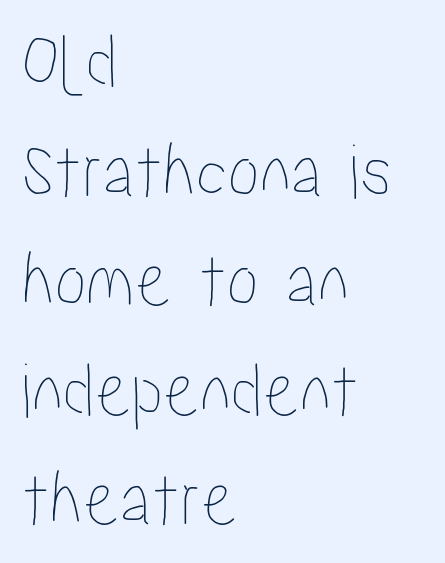
{"italic": "no", "width": "condensed", "stroke_contrast": "low", "x_height": "medium", "monospaced": "no", "underline": "no", "align": "left", "line_spacing": "normal", "line_spacing_ratio": 1.37, "letter_spacing": "normal", "letter_spacing_em": 0.0, "glyph_px": 80}
